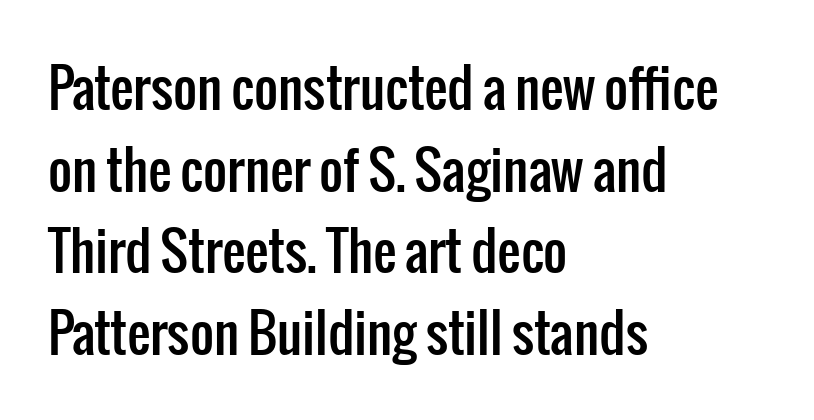
Q: Is the text italic (slanted)? A: No, it is upright.
Q: Is the typeface a serif or a sans-serif typeface? A: Sans-serif.
Q: Is the text underlined? A: No.
Q: How is the paragraph aligned? A: Left-aligned.
Q: Is the spacing between letters normal or unusually wide? A: Normal.
Q: Is the spacing between lines tight, normal or loose? A: Normal.
Q: Width (condensed, normal, or wide)? A: Condensed.
Q: Stroke contrast? A: Low.
Q: x-height? A: Medium.
Q: Monospaced? A: No.
